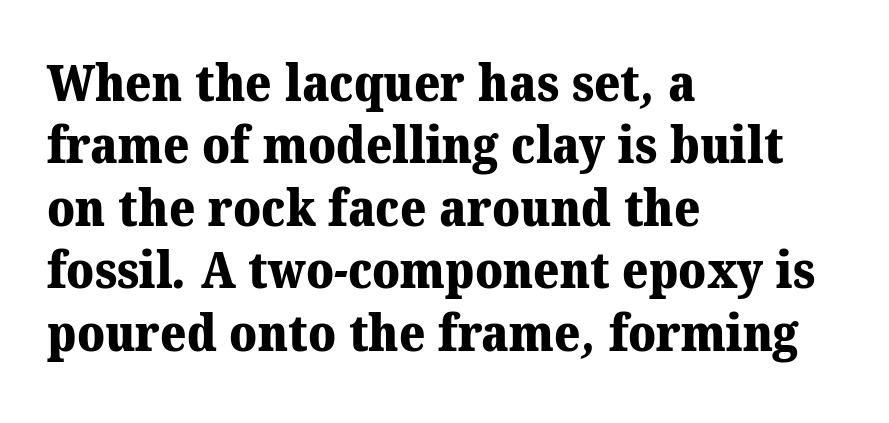
{"serif": "yes", "bold": "yes", "weight": "heavy", "width": "normal", "stroke_contrast": "medium", "x_height": "medium", "monospaced": "no", "underline": "no", "align": "left", "line_spacing": "normal", "line_spacing_ratio": 1.25, "letter_spacing": "normal", "letter_spacing_em": 0.0, "glyph_px": 50}
